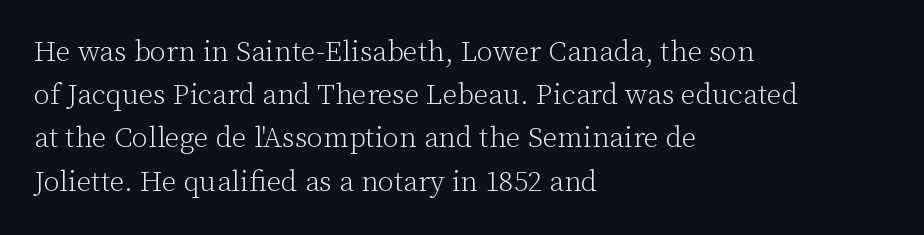
The image shows 29 px light serif type, upright; set left-aligned, normal line spacing (1.49x), normal letter spacing, not underlined; low stroke contrast and a medium x-height.
